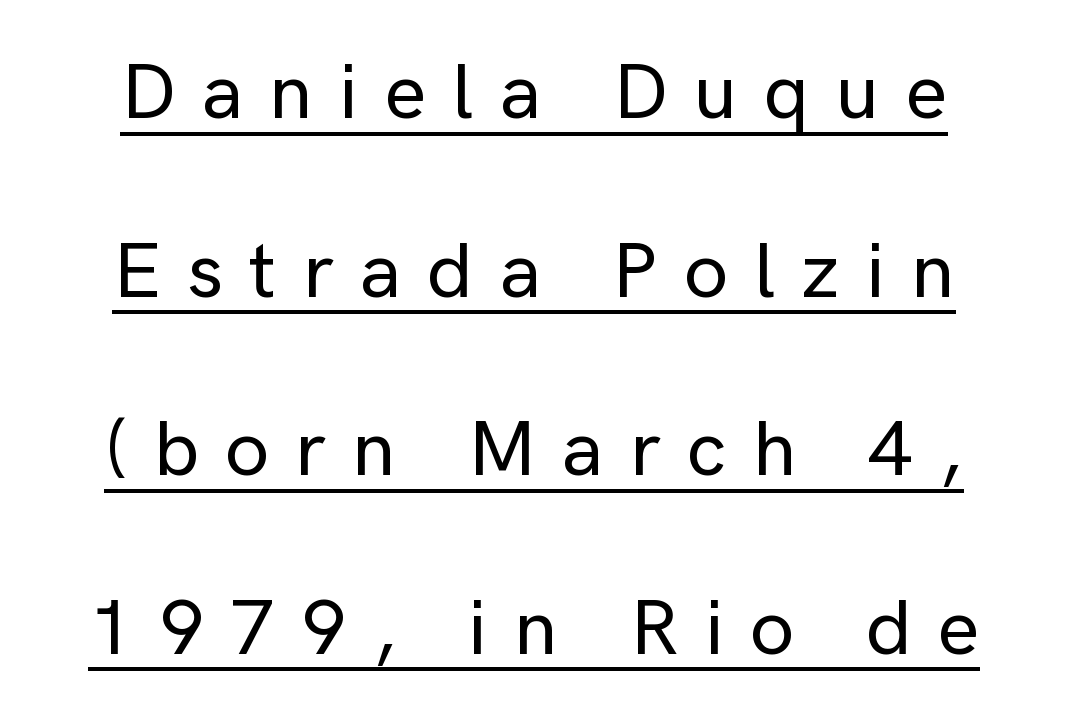
Q: Is the text italic (slanted)? A: No, it is upright.
Q: Is the typeface a serif or a sans-serif typeface? A: Sans-serif.
Q: Is the text underlined? A: Yes.
Q: Is the spacing between letters normal or unusually wide? A: Unusually wide.
Q: Is the spacing between lines tight, normal or loose? A: Loose.
Q: Width (condensed, normal, or wide)? A: Normal.
Q: Stroke contrast? A: Low.
Q: x-height? A: Medium.
Q: Monospaced? A: No.
